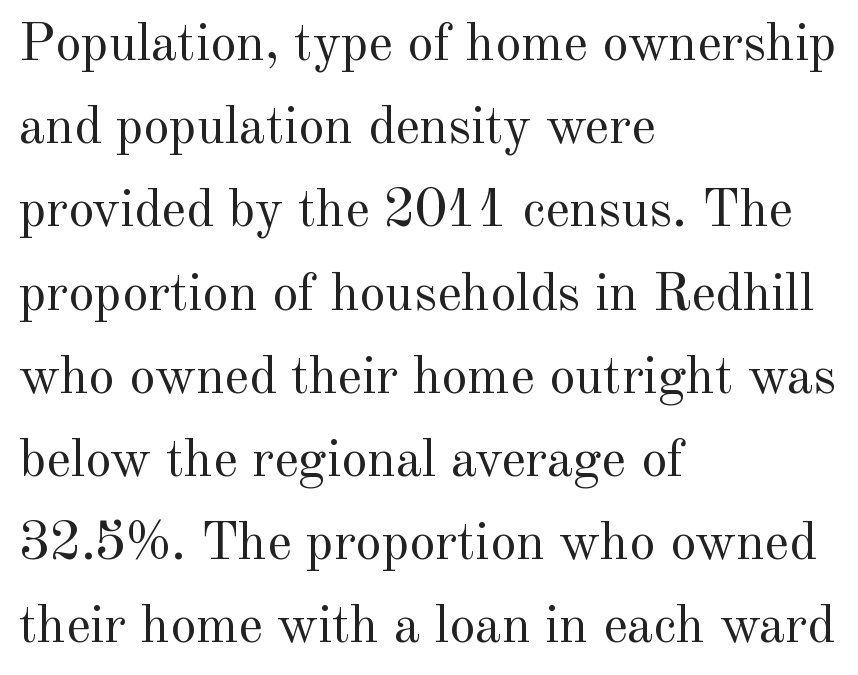
The image shows 53 px regular-weight serif type, upright; set left-aligned, normal line spacing (1.57x), normal letter spacing, not underlined; a small x-height.
